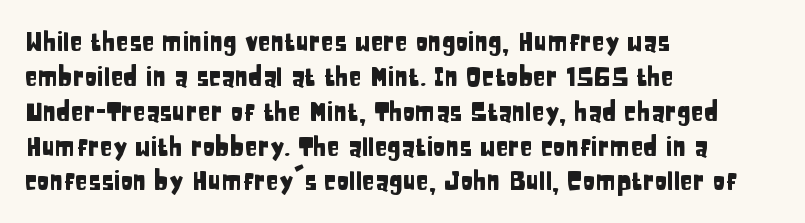
{"italic": "no", "underline": "no", "align": "left", "line_spacing": "normal", "line_spacing_ratio": 1.34, "letter_spacing": "normal", "letter_spacing_em": 0.0, "glyph_px": 26}
